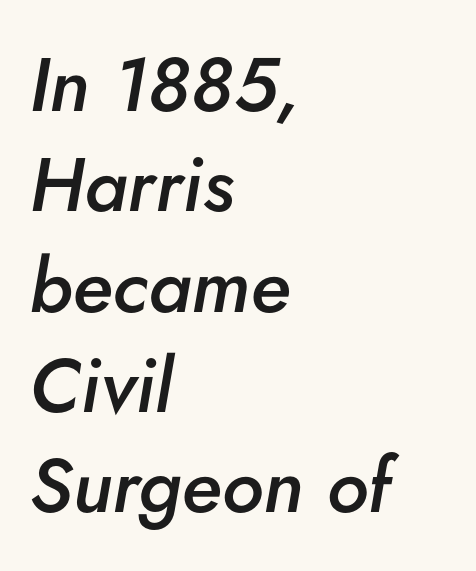
Each word holds together tightly as a unit, with standard inter-letter gaps. There's an unmistakable incline to the writing here. Do the characters align in a grid? No, the font is proportional. This sample is left-justified, so line endings fall wherever the words run out. Plain, unruled lines of type.
